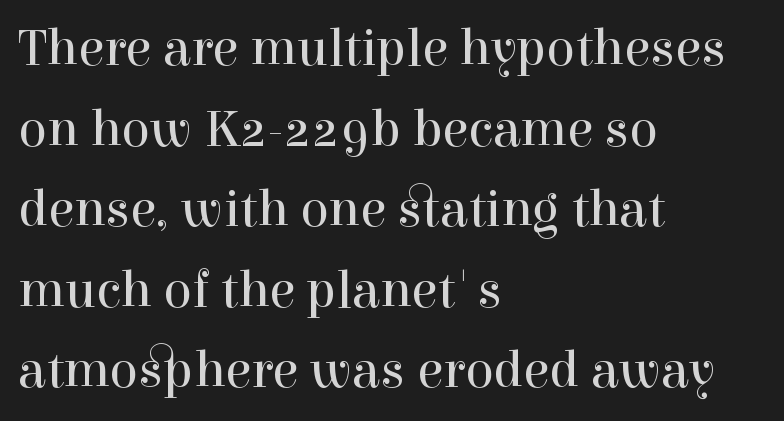
{"serif": "yes", "italic": "no", "bold": "no", "weight": "regular", "width": "normal", "x_height": "medium", "monospaced": "no", "underline": "no", "align": "left", "line_spacing": "normal", "line_spacing_ratio": 1.52, "letter_spacing": "normal", "letter_spacing_em": 0.0, "glyph_px": 53}
